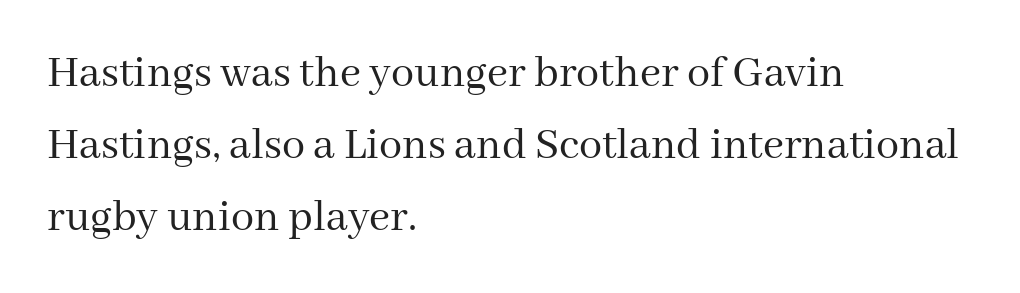
{"serif": "yes", "italic": "no", "bold": "no", "weight": "regular", "width": "normal", "stroke_contrast": "medium", "x_height": "medium", "monospaced": "no", "underline": "no", "align": "left", "line_spacing": "normal", "line_spacing_ratio": 1.56, "letter_spacing": "normal", "letter_spacing_em": 0.0, "glyph_px": 46}
